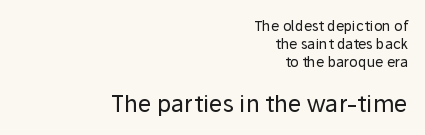
The image shows 23 px text type, upright; set right-aligned, normal line spacing (1.27x), normal letter spacing, not underlined; the second (bottom) block is 1.64x larger.
